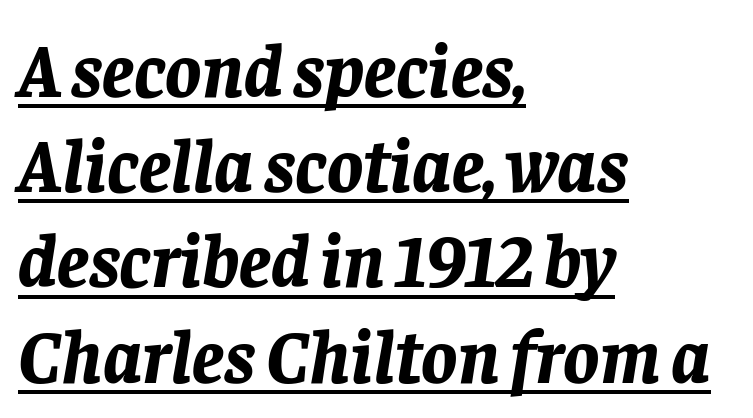
The image shows 75 px bold type, italic (leaning right); set left-aligned, normal line spacing (1.27x), normal letter spacing, underlined; low stroke contrast and a large x-height.
